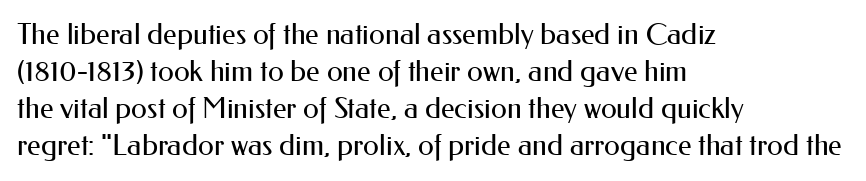
The rendering shows plain stroke endings on the letterforms — a sans-serif design. The line texture is even and compact thanks to regular tracking. These lines are rendered in a variable-pitch font. Has an underline been added? It has not.
